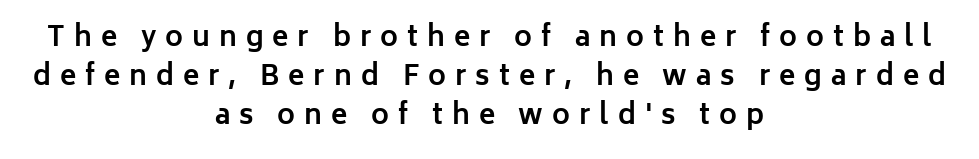
Q: Is the text bold? A: Yes.
Q: Is the text italic (slanted)? A: No, it is upright.
Q: Is the text underlined? A: No.
Q: How is the paragraph aligned? A: Centered.
Q: Is the spacing between letters normal or unusually wide? A: Unusually wide.
Q: Is the spacing between lines tight, normal or loose? A: Normal.
